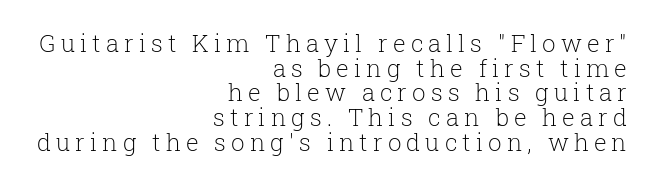
The image shows 24 px text type, upright; set right-aligned, tight line spacing (1.03x), unusually wide letter spacing (+0.21 em), not underlined.
